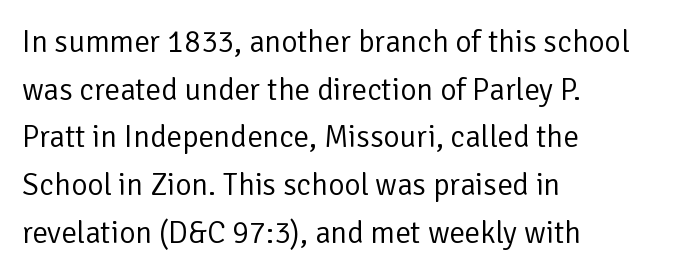
Here the designer chose a conventional face with non-uniform glyph widths. Stroke thickness stays within the range of a standard reading face or lighter. The block of text has a typical density, with ordinary space between rows. You can tell from the bare stems that sans-serif type was used. All the whitespace from short lines collects on the right. In terms of posture, this sample is upright.
